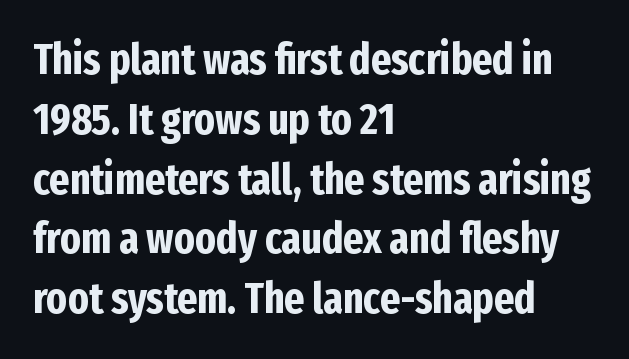
Q: Is the text bold? A: Yes.
Q: Is the text italic (slanted)? A: No, it is upright.
Q: Is the typeface a serif or a sans-serif typeface? A: Sans-serif.
Q: Is the text underlined? A: No.
Q: How is the paragraph aligned? A: Left-aligned.
Q: Is the spacing between letters normal or unusually wide? A: Normal.
Q: Is the spacing between lines tight, normal or loose? A: Normal.
Q: Width (condensed, normal, or wide)? A: Condensed.
Q: Stroke contrast? A: Low.
Q: x-height? A: Medium.
Q: Monospaced? A: No.
